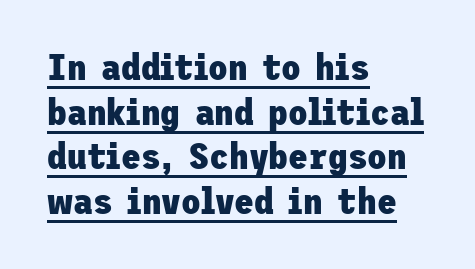
Q: Is the text bold? A: Yes.
Q: Is the text italic (slanted)? A: No, it is upright.
Q: Is the typeface a serif or a sans-serif typeface? A: Sans-serif.
Q: Is the text underlined? A: Yes.
Q: How is the paragraph aligned? A: Left-aligned.
Q: Is the spacing between letters normal or unusually wide? A: Normal.
Q: Width (condensed, normal, or wide)? A: Normal.
Q: Stroke contrast? A: Low.
Q: x-height? A: Medium.
